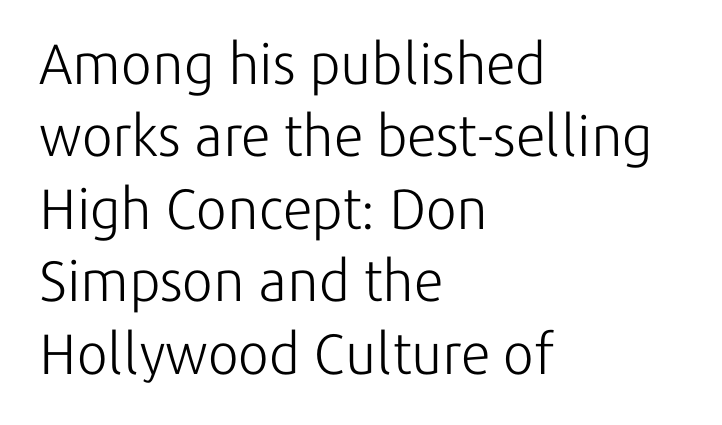
All the whitespace from short lines collects on the right. Nothing heavy about these letters — not bold at all. Looks like regular typesetting: each glyph gets only the width it needs. The foot of each line stays bare and open.
